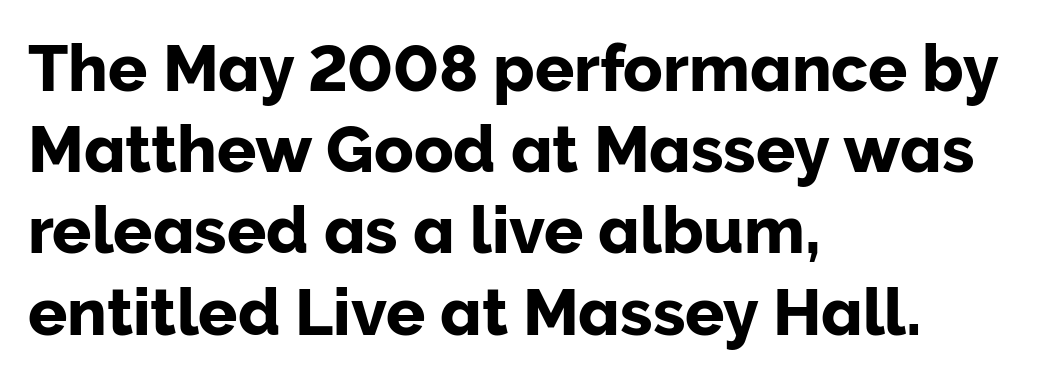
{"serif": "no", "italic": "no", "width": "normal", "stroke_contrast": "low", "x_height": "medium", "monospaced": "no", "underline": "no", "align": "left", "line_spacing": "normal", "line_spacing_ratio": 1.25, "letter_spacing": "normal", "letter_spacing_em": 0.0, "glyph_px": 65}
